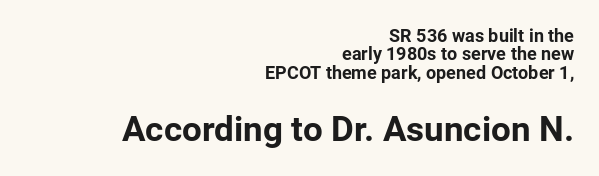
{"serif": "no", "italic": "no", "bold": "yes", "weight": "bold", "width": "normal", "stroke_contrast": "low", "x_height": "medium", "monospaced": "no", "underline": "no", "align": "right", "line_spacing": "tight", "line_spacing_ratio": 1.02, "letter_spacing": "normal", "letter_spacing_em": 0.0, "larger_block": "second", "size_ratio": 1.94, "glyph_px": 35}
